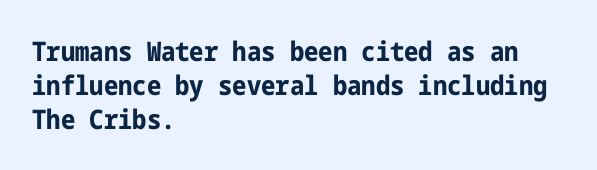
{"italic": "no", "bold": "yes", "underline": "no", "align": "left", "line_spacing": "normal", "line_spacing_ratio": 1.26, "letter_spacing": "normal", "letter_spacing_em": 0.0, "glyph_px": 27}
